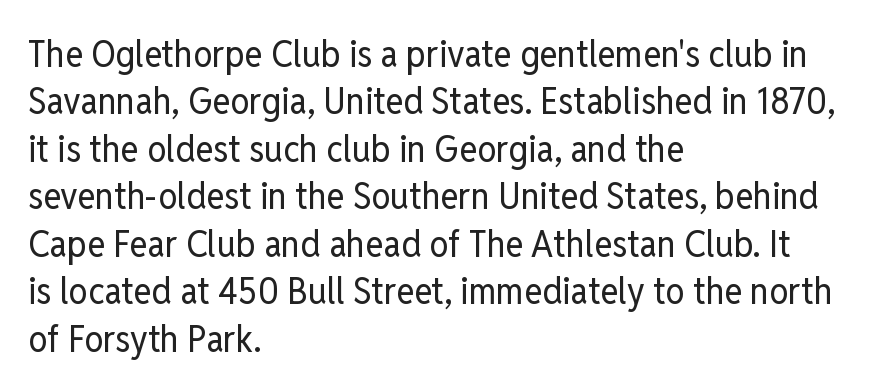
Examine the stroke ends and you'll find no serifs. This is not heavy type; no bold has been used. Nobody drew a line under any word here. The rendering uses natural spacing where letterforms have individual widths. These lines keep a tight, regular rhythm from letter to letter. Upright lettering throughout.
